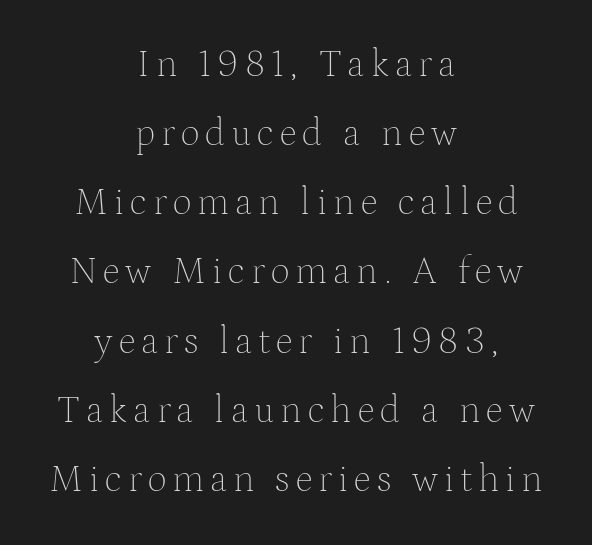
Q: Is the text bold? A: No.
Q: Is the text italic (slanted)? A: No, it is upright.
Q: Is the typeface a serif or a sans-serif typeface? A: Serif.
Q: Is the text underlined? A: No.
Q: How is the paragraph aligned? A: Centered.
Q: Width (condensed, normal, or wide)? A: Normal.
Q: Stroke contrast? A: Medium.
Q: x-height? A: Medium.
Q: Monospaced? A: No.
